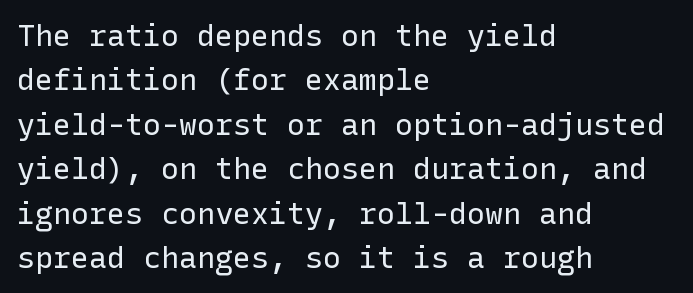
{"serif": "no", "italic": "no", "bold": "no", "weight": "regular", "width": "normal", "stroke_contrast": "low", "x_height": "medium", "underline": "no", "align": "left", "line_spacing": "normal", "line_spacing_ratio": 1.48, "letter_spacing": "normal", "letter_spacing_em": 0.0, "glyph_px": 30}
